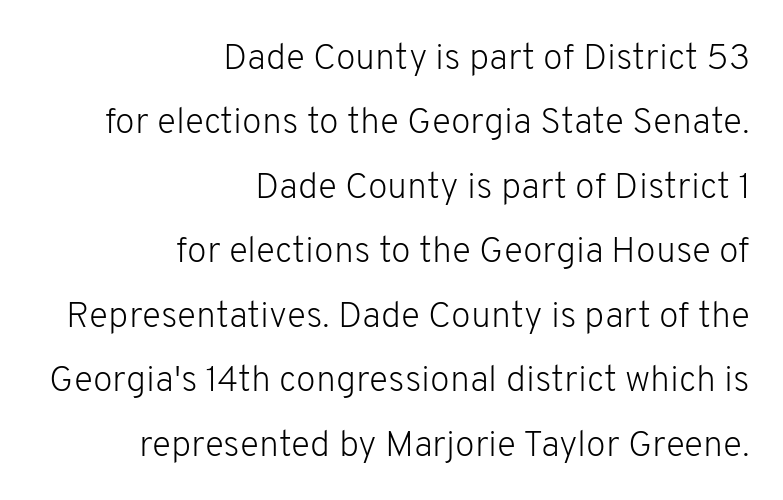
Has an underline been added? It has not. Note the varied advance widths — an 'i' is clearly narrower than an 'm'. Where is the straight margin? On the right. The face used here is rendered with its standard letterfit. It's the straight-up-and-down kind of type.
